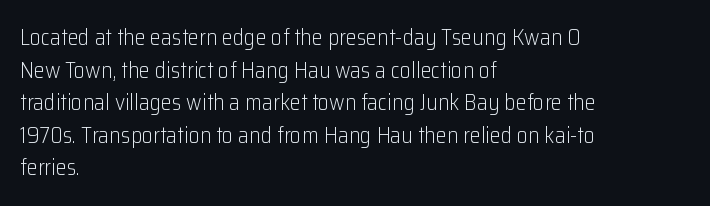
{"italic": "no", "bold": "no", "underline": "no", "align": "left", "line_spacing": "normal", "line_spacing_ratio": 1.48, "letter_spacing": "normal", "letter_spacing_em": 0.0, "glyph_px": 22}
